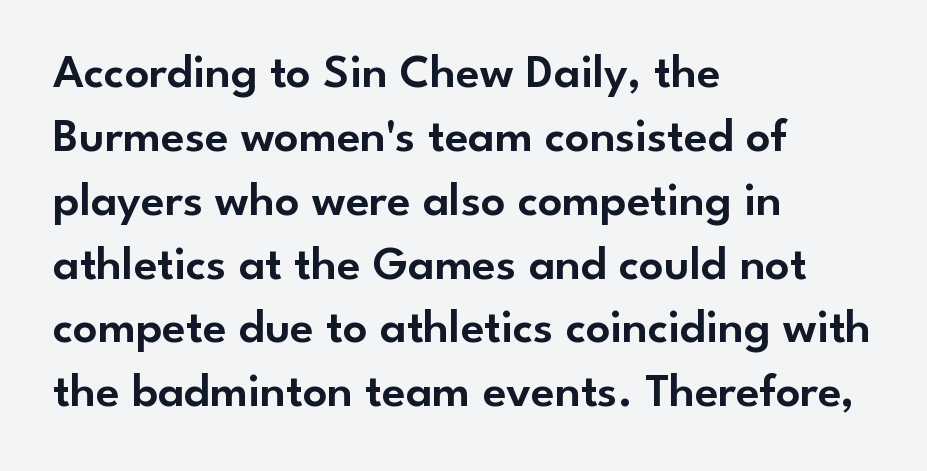
This is roman type, the default non-slanted kind. The zone under the glyphs is completely vacant. These lines are rendered in a variable-pitch font. The lines sit at an ordinary, default distance from one another. Where is the straight margin? On the left.
